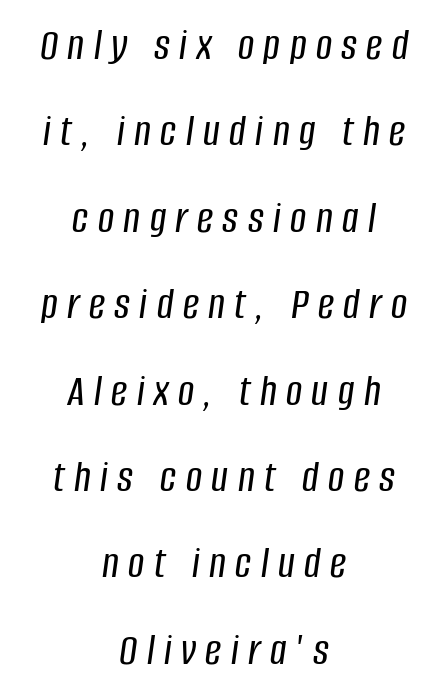
The image shows 45 px condensed type, italic (leaning right); set centered, loose line spacing (1.92x), unusually wide letter spacing (+0.21 em), not underlined; low stroke contrast and a large x-height.
